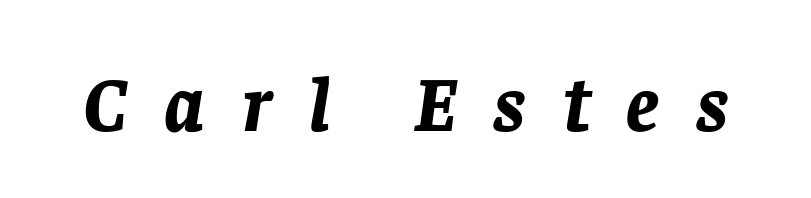
The image shows 77 px bold type, italic (leaning right); set unusually wide letter spacing (+0.48 em), not underlined; low stroke contrast and a large x-height.
